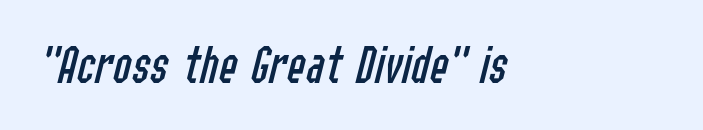
The image shows 55 px regular-weight, condensed type, italic (leaning right); set left-aligned, normal letter spacing, not underlined; low stroke contrast and a medium x-height.
